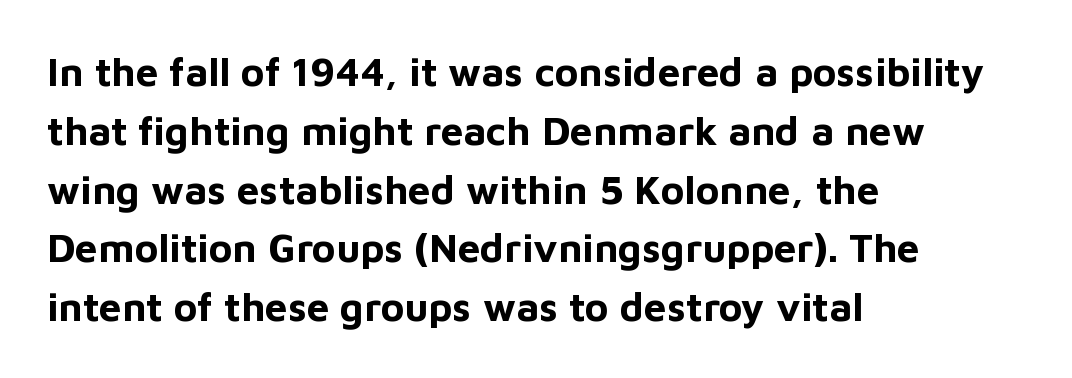
Q: Is the text bold? A: Yes.
Q: Is the text italic (slanted)? A: No, it is upright.
Q: Is the typeface a serif or a sans-serif typeface? A: Sans-serif.
Q: Is the text underlined? A: No.
Q: How is the paragraph aligned? A: Left-aligned.
Q: Is the spacing between letters normal or unusually wide? A: Normal.
Q: Is the spacing between lines tight, normal or loose? A: Normal.
Q: Width (condensed, normal, or wide)? A: Normal.
Q: Stroke contrast? A: Low.
Q: x-height? A: Medium.
Q: Monospaced? A: No.
